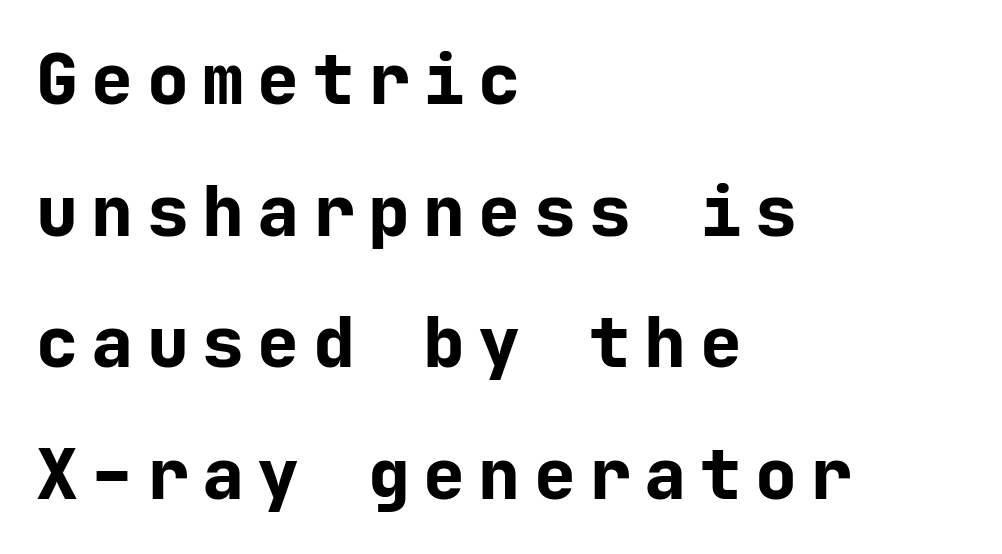
Q: Is the text bold? A: Yes.
Q: Is the text italic (slanted)? A: No, it is upright.
Q: Is the typeface a serif or a sans-serif typeface? A: Sans-serif.
Q: Is the text underlined? A: No.
Q: How is the paragraph aligned? A: Left-aligned.
Q: Width (condensed, normal, or wide)? A: Normal.
Q: Stroke contrast? A: Low.
Q: x-height? A: Medium.
Q: Monospaced? A: Yes.
